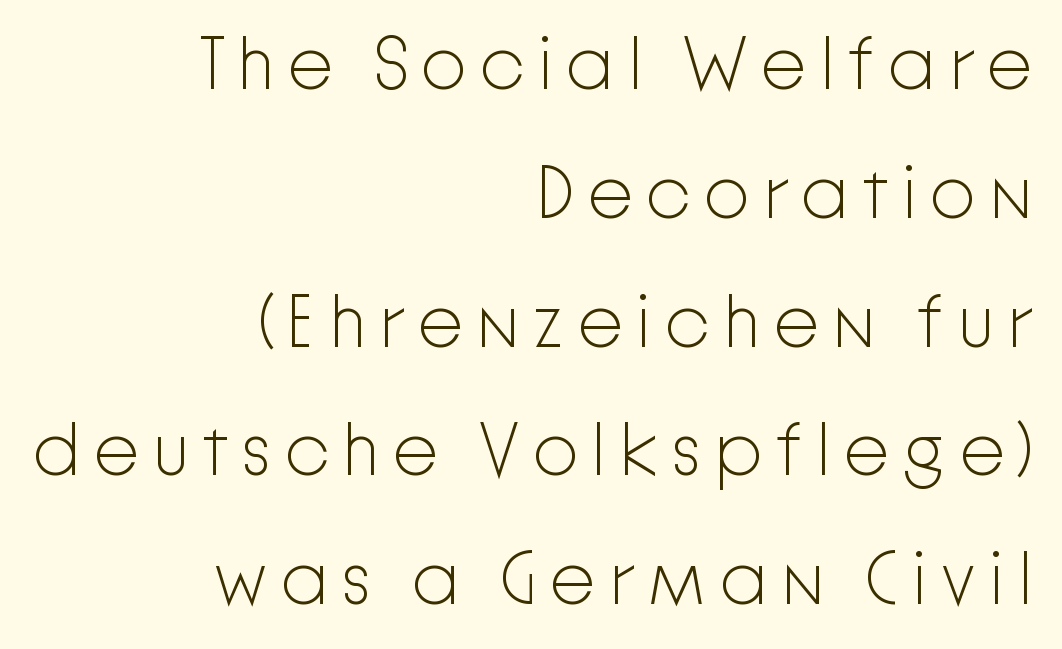
The image shows 74 px light sans-serif type, upright; set right-aligned, line spacing 1.74x, not underlined; low stroke contrast and a medium x-height.
